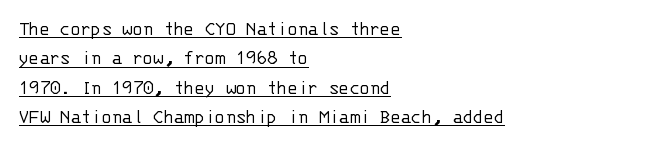
The image shows 21 px text type, upright; set left-aligned, normal line spacing (1.4x), normal letter spacing, underlined.
